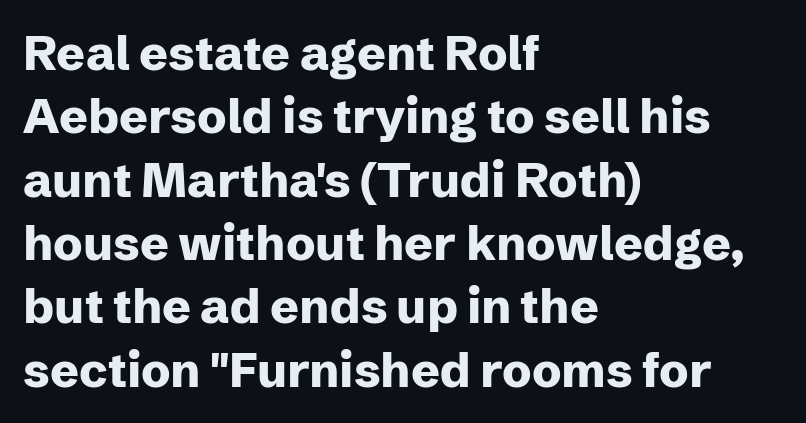
The image shows 48 px heavy sans-serif type, upright; set left-aligned, normal line spacing (1.32x), normal letter spacing, not underlined; low stroke contrast and a medium x-height.
